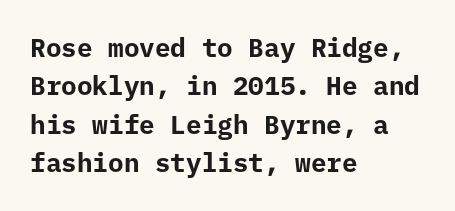
The image shows 26 px bold type, upright; set left-aligned, normal line spacing (1.48x), normal letter spacing, not underlined.
